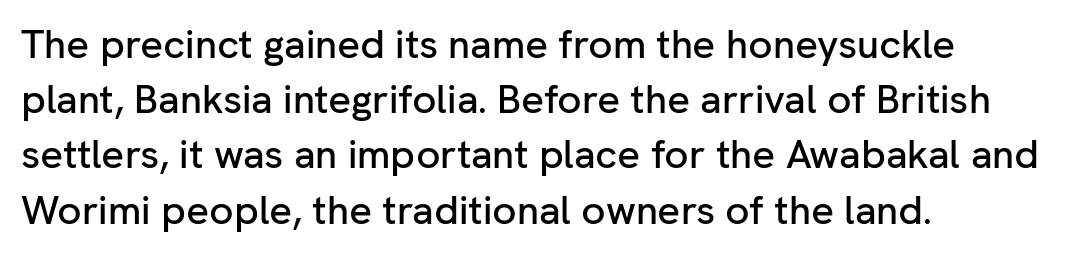
The image shows 40 px sans-serif type, upright; set left-aligned, normal line spacing (1.38x), normal letter spacing, not underlined; low stroke contrast and a medium x-height.
